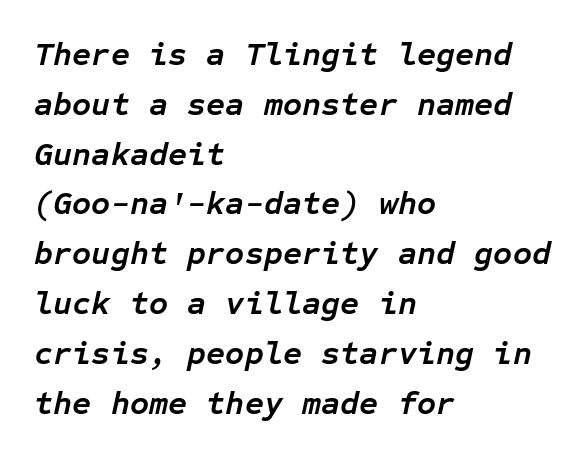
Q: Is the text bold? A: Yes.
Q: Is the text italic (slanted)? A: Yes, it leans right by about 12 degrees.
Q: Is the text underlined? A: No.
Q: How is the paragraph aligned? A: Left-aligned.
Q: Is the spacing between letters normal or unusually wide? A: Normal.
Q: Is the spacing between lines tight, normal or loose? A: Normal.
Q: Width (condensed, normal, or wide)? A: Normal.
Q: Stroke contrast? A: Low.
Q: x-height? A: Medium.
Q: Monospaced? A: Yes.
